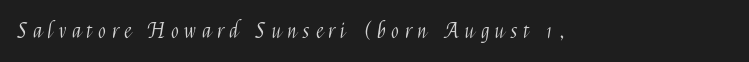
Q: Is the text bold? A: No.
Q: Is the text italic (slanted)? A: Yes.
Q: Is the text underlined? A: No.
Q: Is the spacing between letters normal or unusually wide? A: Unusually wide.
